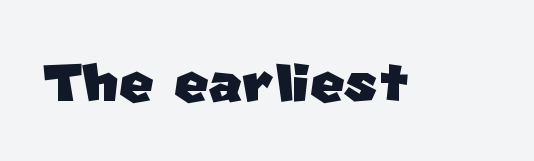
{"serif": "no", "width": "normal", "stroke_contrast": "low", "x_height": "large", "monospaced": "no", "underline": "no", "letter_spacing": "normal", "letter_spacing_em": 0.0, "glyph_px": 74}
